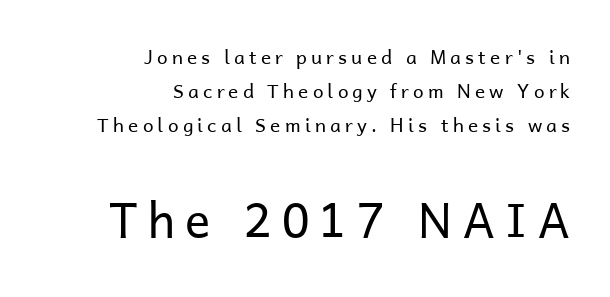
{"serif": "no", "italic": "no", "bold": "no", "weight": "regular", "width": "normal", "stroke_contrast": "low", "x_height": "medium", "monospaced": "no", "underline": "no", "align": "right", "line_spacing_ratio": 1.78, "letter_spacing": "wide", "letter_spacing_em": 0.22, "larger_block": "second", "size_ratio": 2.47, "glyph_px": 47}
